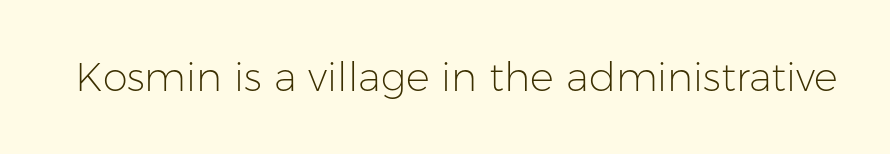
Do the characters align in a grid? No, the font is proportional. The letterforms sit shoulder to shoulder at normal distance. The typeface chosen for these lines omits serifs. Check the space under the baseline: it is left empty. Vertical stems look standard width or narrower in stroke. Designer's note — italics off, roman on.
